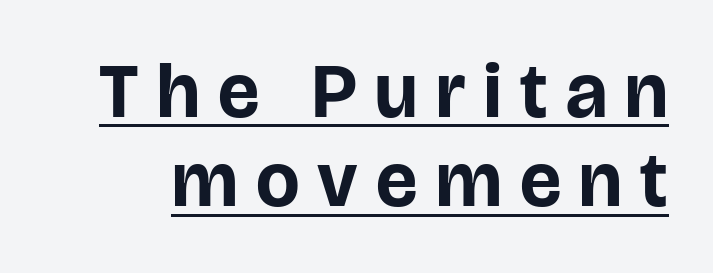
{"serif": "no", "italic": "no", "bold": "yes", "weight": "bold", "width": "normal", "stroke_contrast": "low", "x_height": "large", "monospaced": "no", "underline": "yes", "line_spacing_ratio": 1.16, "letter_spacing": "wide", "letter_spacing_em": 0.24, "glyph_px": 77}
